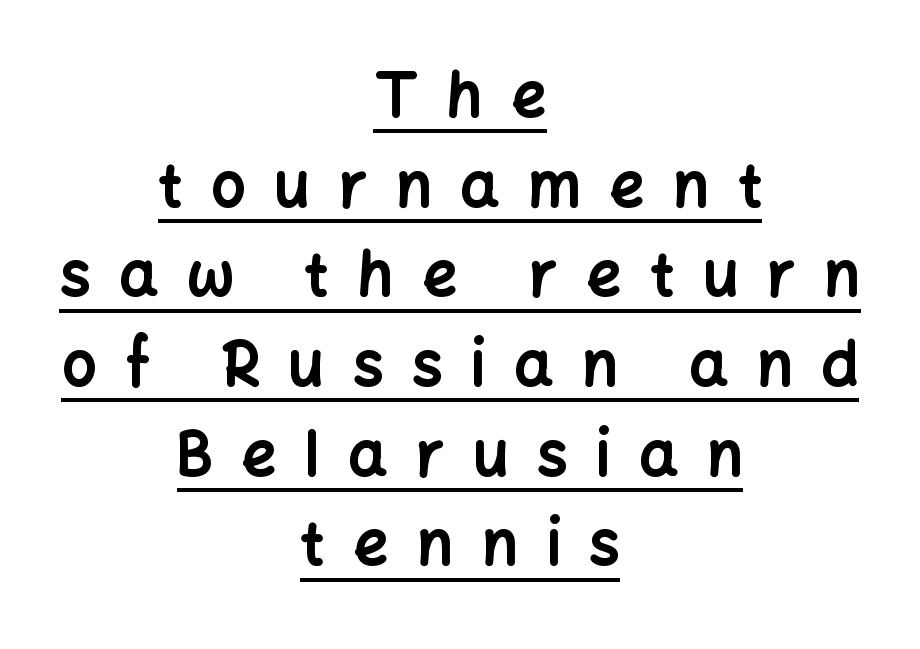
The image shows 61 px bold sans-serif type, upright; set centered, normal line spacing (1.47x), unusually wide letter spacing (+0.47 em), underlined; low stroke contrast and a medium x-height.
